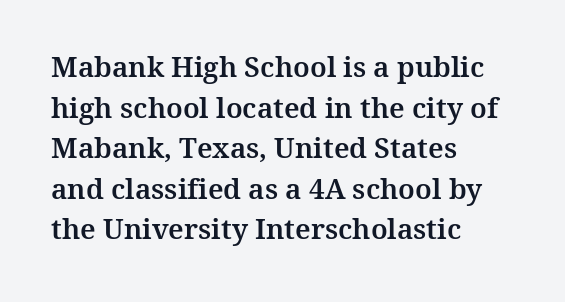
The specimen reads as upright at a glance. The gap between lines stays unmarked. The rendering uses natural spacing where letterforms have individual widths. Inter-character spacing is left at the font's built-in metrics. Examine the stroke ends and you'll spot serifs. Does the leading feel generous? No, just average.
